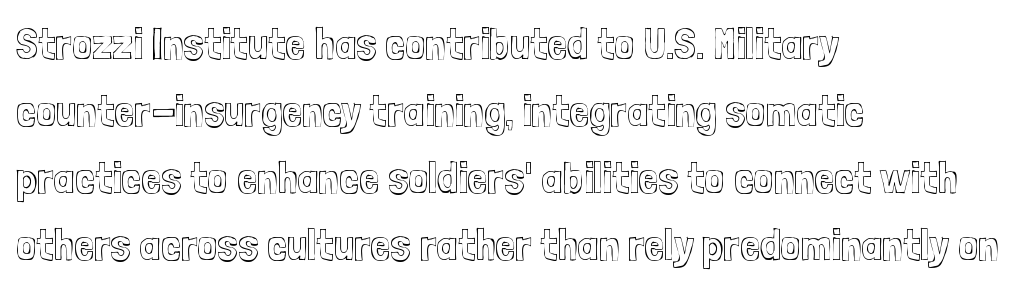
Q: Is the text italic (slanted)? A: No, it is upright.
Q: Is the text underlined? A: No.
Q: How is the paragraph aligned? A: Left-aligned.
Q: Is the spacing between letters normal or unusually wide? A: Normal.
Q: Is the spacing between lines tight, normal or loose? A: Normal.
Q: Width (condensed, normal, or wide)? A: Condensed.
Q: x-height? A: Medium.
Q: Monospaced? A: No.
